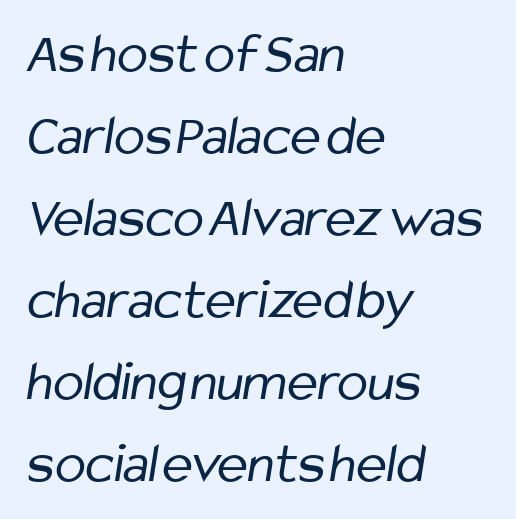
Q: Is the text bold? A: No.
Q: Is the typeface a serif or a sans-serif typeface? A: Sans-serif.
Q: Is the text underlined? A: No.
Q: How is the paragraph aligned? A: Left-aligned.
Q: Is the spacing between letters normal or unusually wide? A: Normal.
Q: Is the spacing between lines tight, normal or loose? A: Normal.
Q: Width (condensed, normal, or wide)? A: Condensed.
Q: Stroke contrast? A: Low.
Q: x-height? A: Medium.
Q: Monospaced? A: No.
